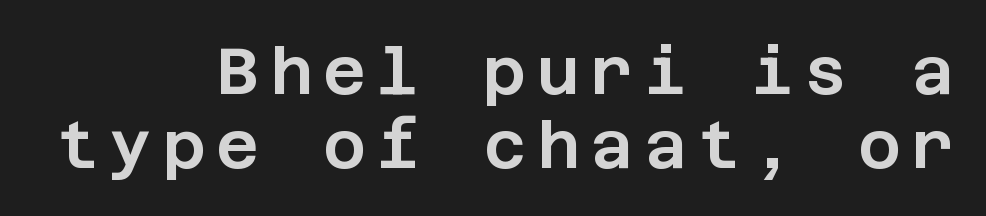
{"serif": "no", "italic": "no", "width": "normal", "stroke_contrast": "low", "x_height": "large", "underline": "no", "align": "right", "line_spacing": "tight", "line_spacing_ratio": 1.12, "glyph_px": 66}
